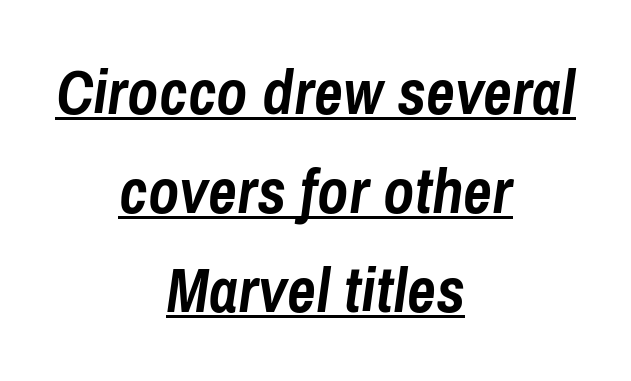
The image shows 63 px semibold, condensed type, italic (leaning right); set centered, normal line spacing (1.57x), normal letter spacing, underlined; low stroke contrast and a medium x-height.
